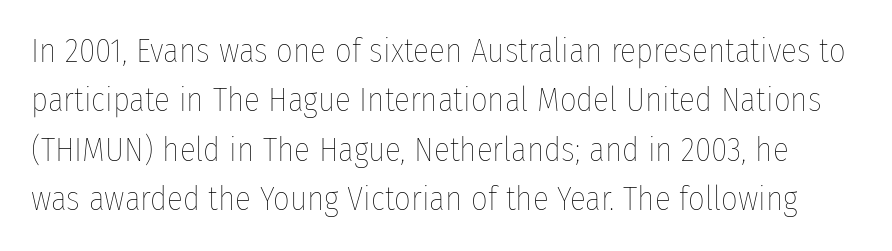
Compared with typical paragraphs, the rows here are spaced about the same. Look at the tracking — it's just the regular setting, nothing added. The letters look calm and open, with moderate or lighter stems. Here the designer chose a conventional face with non-uniform glyph widths. The space directly below the letters is spotless.
